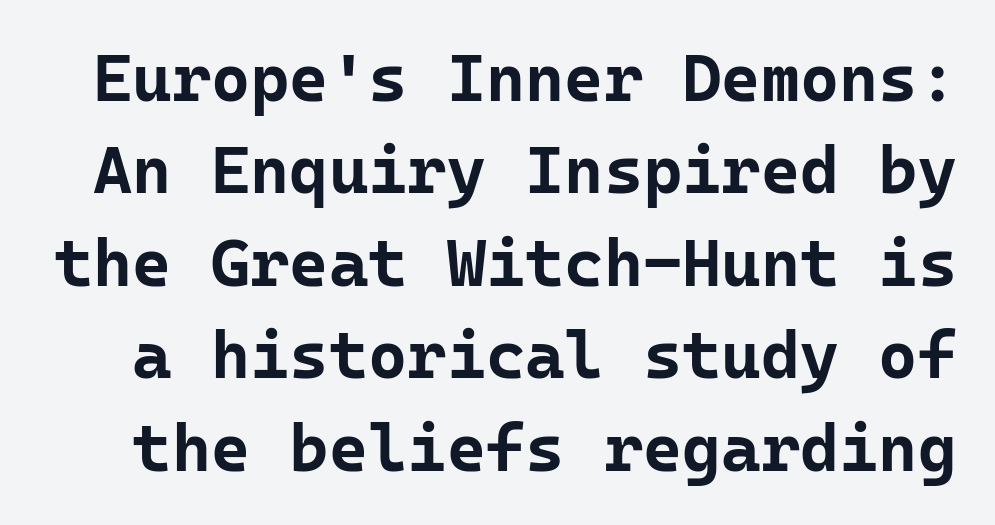
The image shows 67 px bold sans-serif type, upright, monospaced; set normal line spacing (1.38x), normal letter spacing, not underlined; low stroke contrast and a medium x-height.
